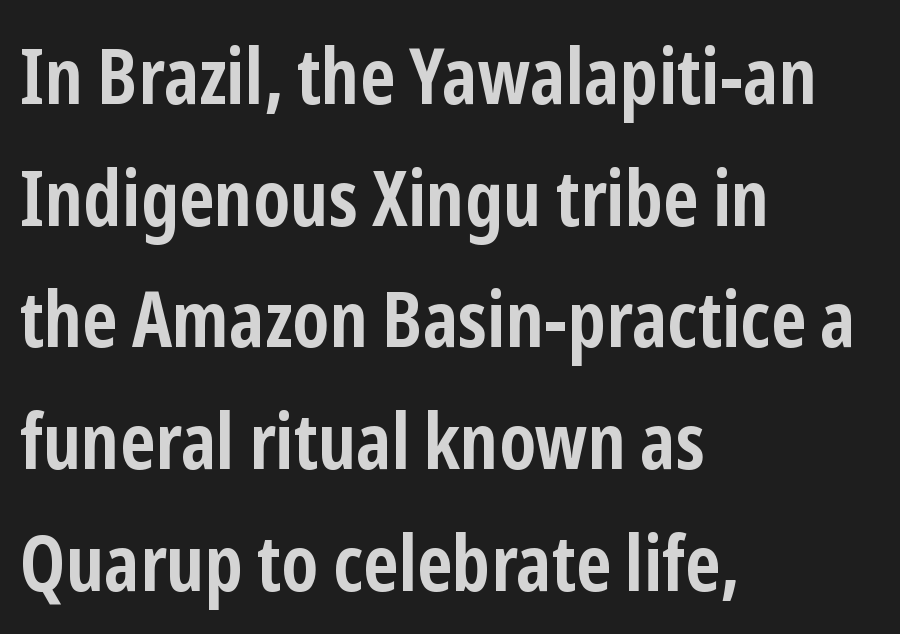
Q: Is the text bold? A: Yes.
Q: Is the text italic (slanted)? A: No, it is upright.
Q: Is the typeface a serif or a sans-serif typeface? A: Sans-serif.
Q: Is the text underlined? A: No.
Q: How is the paragraph aligned? A: Left-aligned.
Q: Is the spacing between letters normal or unusually wide? A: Normal.
Q: Is the spacing between lines tight, normal or loose? A: Normal.
Q: Width (condensed, normal, or wide)? A: Condensed.
Q: Stroke contrast? A: Low.
Q: x-height? A: Medium.
Q: Monospaced? A: No.
